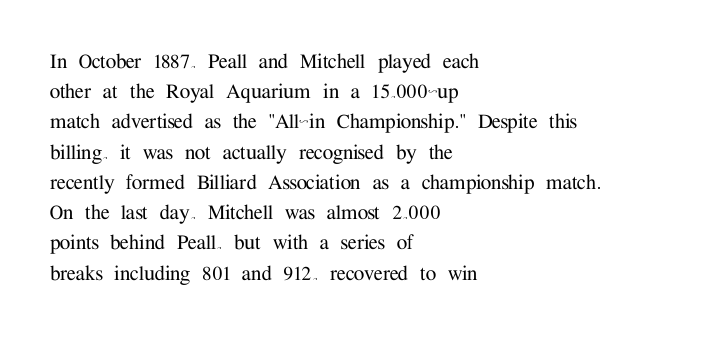
Leading: standard. Ascenders rise straight up at ninety degrees. The text block is weighted toward the left margin, trailing off unevenly rightward. Default kerning and tracking; the words read as compact shapes. Underlining? Definitely not there.
